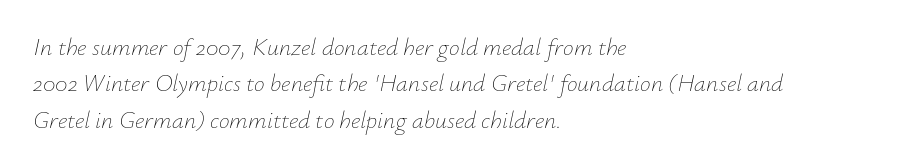
Q: Is the text bold? A: No.
Q: Is the text italic (slanted)? A: Yes, it leans right by about 12 degrees.
Q: Is the text underlined? A: No.
Q: How is the paragraph aligned? A: Left-aligned.
Q: Is the spacing between letters normal or unusually wide? A: Normal.
Q: Is the spacing between lines tight, normal or loose? A: Normal.
